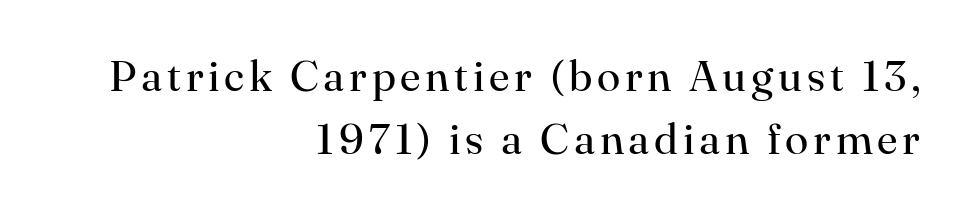
The area under the type is left untouched. Check where the strokes stop: tiny serifs finish them off. Honestly, the row spacing looks completely unremarkable. No italicization has been applied; the sample stays upright.
